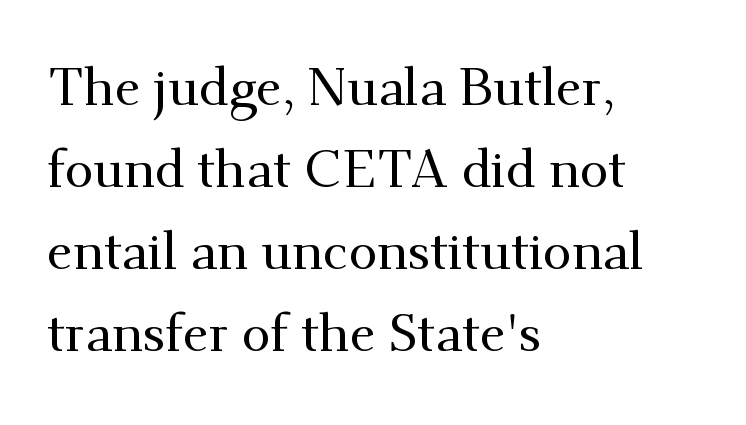
The image shows 52 px serif type, upright; set left-aligned, normal line spacing (1.58x), normal letter spacing, not underlined; medium stroke contrast and a small x-height.
